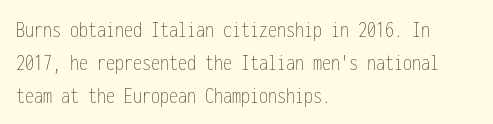
{"italic": "no", "bold": "no", "underline": "no", "align": "left", "line_spacing": "normal", "line_spacing_ratio": 1.37, "letter_spacing": "normal", "letter_spacing_em": 0.0, "glyph_px": 24}
